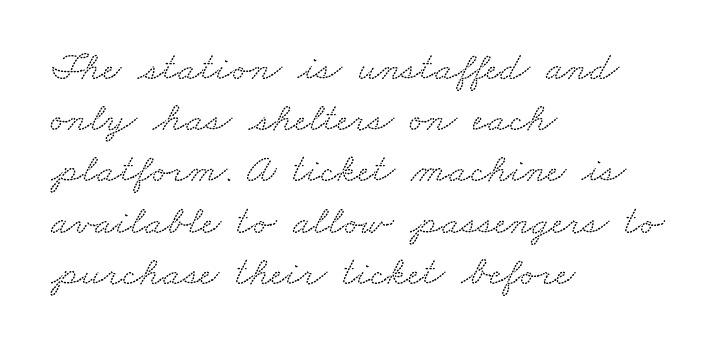
The type family on display is of the serif kind. There is no visible air inserted between adjacent glyphs. Students, observe: this is what conventionally led text looks like. The rendering uses natural spacing where letterforms have individual widths. The gap between lines stays unmarked.
